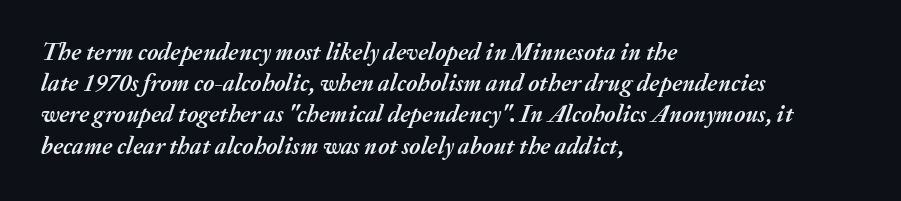
{"italic": "yes", "lean": "right", "slant_degrees": 20, "bold": "yes", "underline": "no", "align": "left", "line_spacing": "normal", "line_spacing_ratio": 1.3, "letter_spacing": "normal", "letter_spacing_em": 0.0, "glyph_px": 24}
